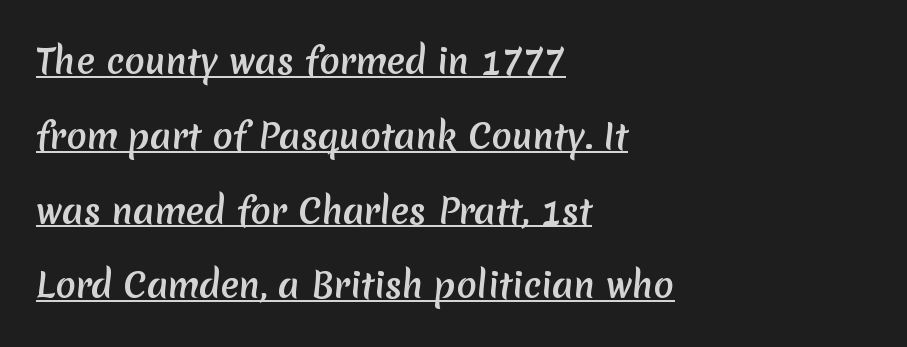
The image shows 34 px sans-serif type; set left-aligned, loose line spacing (2.2x), normal letter spacing, underlined; medium stroke contrast and a medium x-height.
